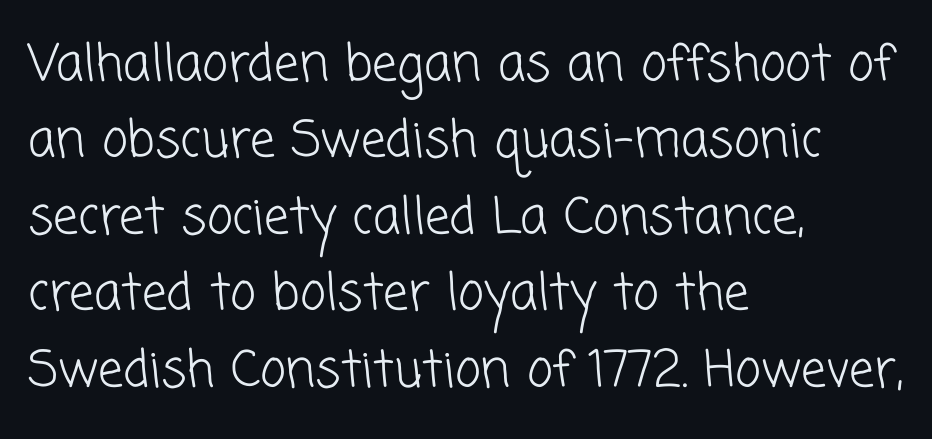
The image shows 50 px light sans-serif type; set left-aligned, normal line spacing (1.53x), normal letter spacing, not underlined; low stroke contrast and a medium x-height.
